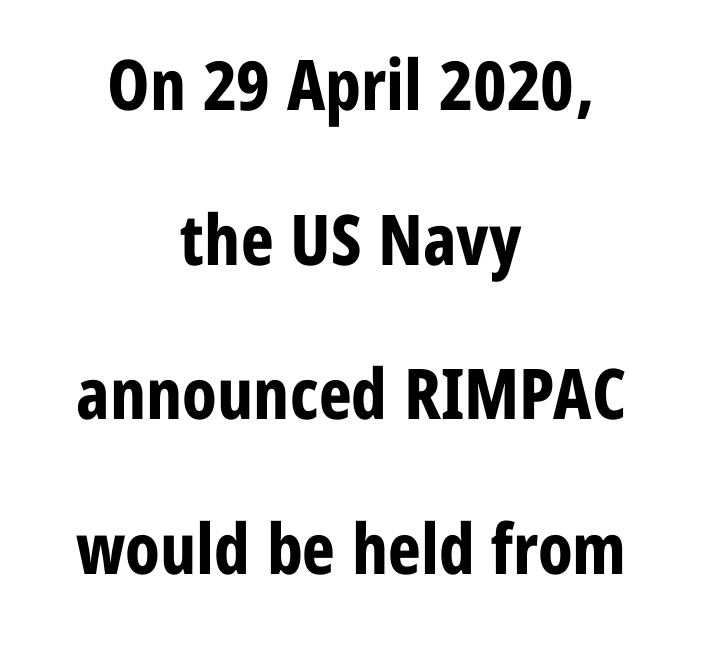
Quick note: underline off. If you measured baseline to baseline, you'd find a long distance. Glyph-to-glyph distance matches everyday printed text. On the weight axis this lands at bold, roughly 700. A typesetter would mark this as roman, not italic. Note: no serifs on the glyphs.
